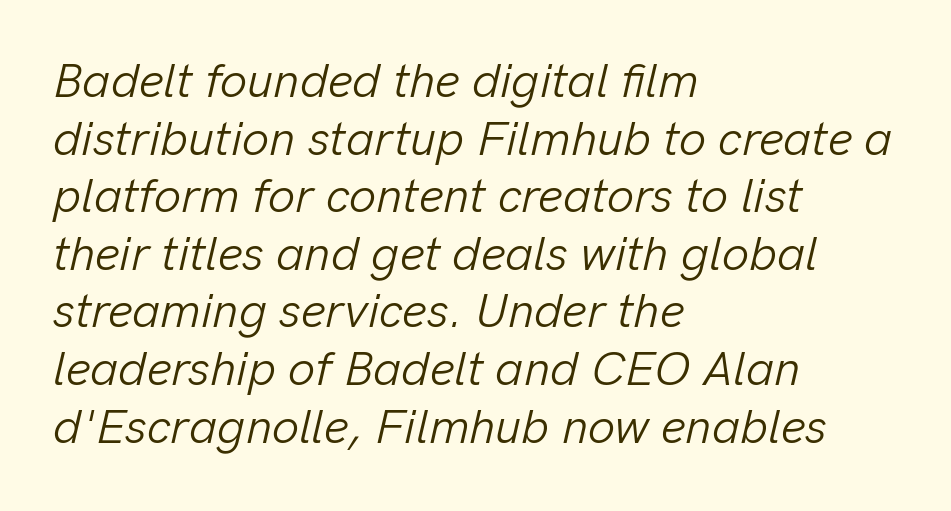
Q: Is the text bold? A: No.
Q: Is the text italic (slanted)? A: Yes, it leans right by about 13 degrees.
Q: Is the text underlined? A: No.
Q: How is the paragraph aligned? A: Left-aligned.
Q: Is the spacing between letters normal or unusually wide? A: Normal.
Q: Width (condensed, normal, or wide)? A: Normal.
Q: Stroke contrast? A: Low.
Q: x-height? A: Medium.
Q: Monospaced? A: No.
